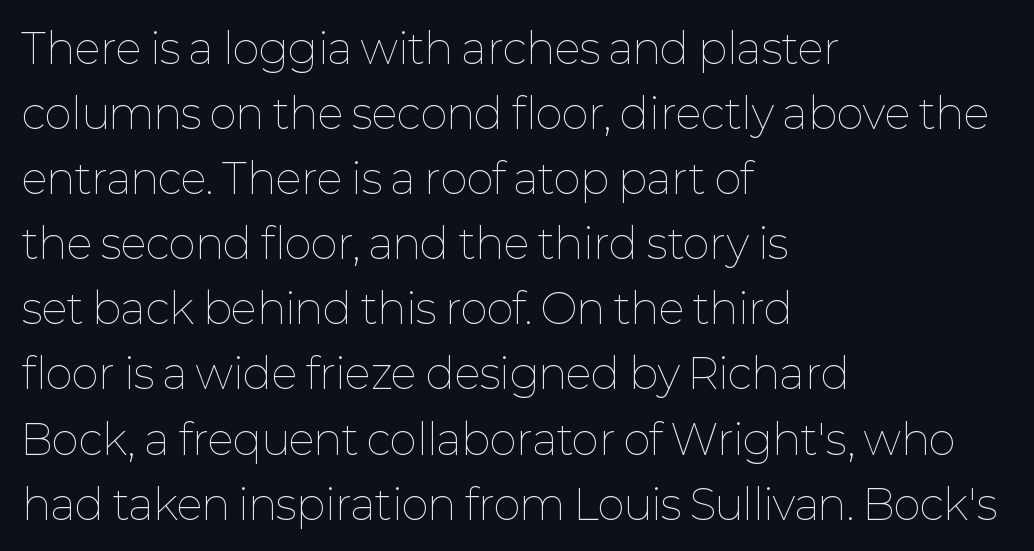
Note the varied advance widths — an 'i' is clearly narrower than an 'm'. The typesetting does not lean heavy: it is not bold. Horizontally, the lines are justified to the leading edge only. A roman cut, with each character standing at attention. Spacing between characters is what you'd get straight out of the box. Rule under the text: the space is simply empty.
